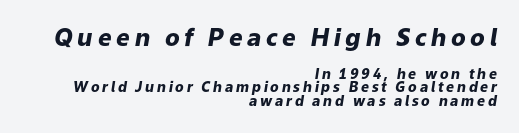
You could barely slide anything between these rows. Is the type bold? Yes — the strokes are clearly thick and heavy. This sample is right-justified, so line beginnings fall wherever the words allow. The area under the type is left untouched.
